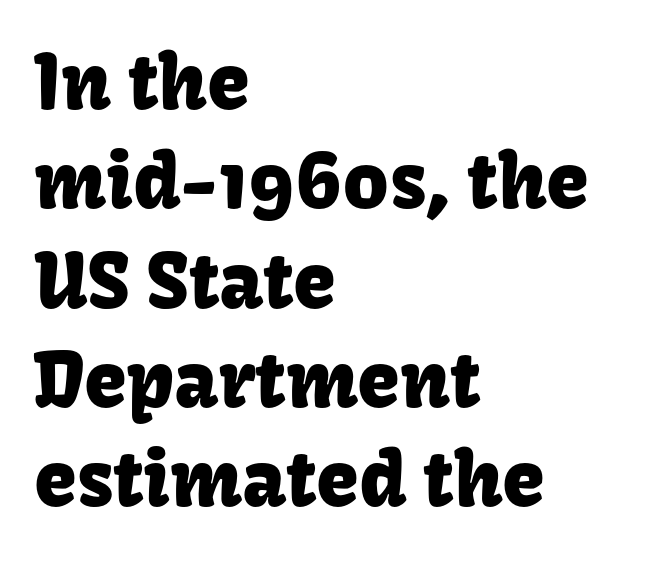
The image shows 77 px sans-serif type, upright; set left-aligned, normal line spacing (1.29x), normal letter spacing, not underlined; low stroke contrast and a medium x-height.
